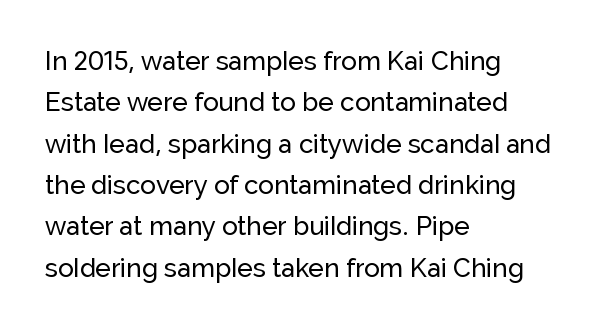
Honestly, there is no underline to notice here at all. Nothing unusual about the tracking: characters are spaced as the font intends. These lines stack with their left ends in a neat column. Posture: vertical. Normally led — the rows are evenly, conventionally spaced.
